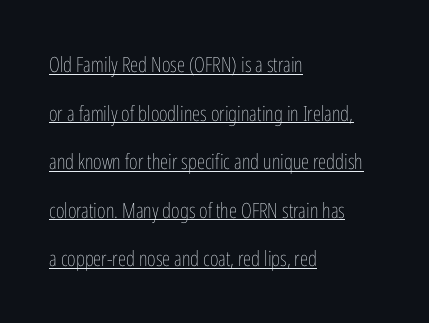
Every row of glyphs begins at an identical x-position on the left. How are the letters spaced? Ordinarily, with no added tracking. Posture: straight, roman, zero tilt. Vertically, the passage feels expansive, rows floating well apart. Bold? No — there's no thickening of the strokes.
